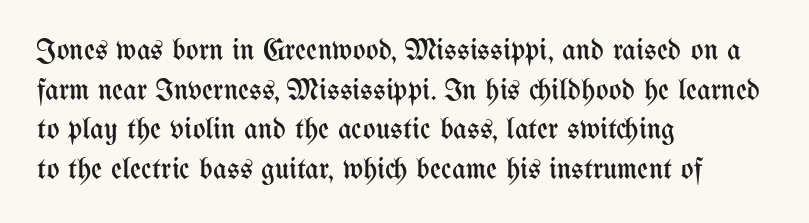
{"italic": "no", "bold": "no", "weight": "regular", "width": "condensed", "stroke_contrast": "medium", "x_height": "medium", "monospaced": "no", "underline": "no", "align": "left", "line_spacing": "normal", "line_spacing_ratio": 1.32, "letter_spacing": "normal", "letter_spacing_em": 0.0, "glyph_px": 30}
